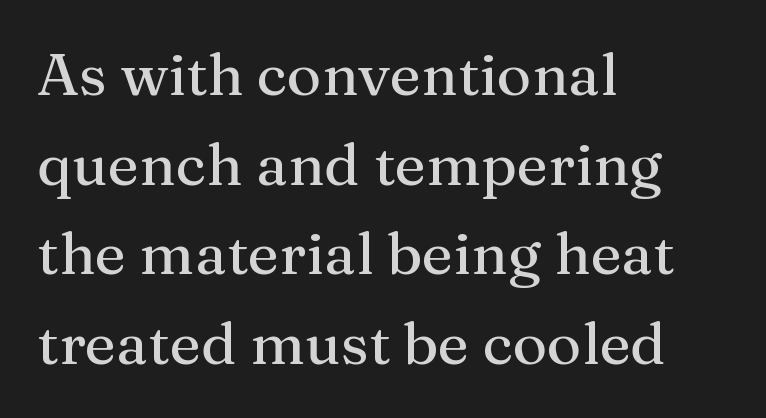
The image shows 59 px serif type, upright; set left-aligned, normal line spacing (1.52x), normal letter spacing, not underlined; medium stroke contrast and a medium x-height.
